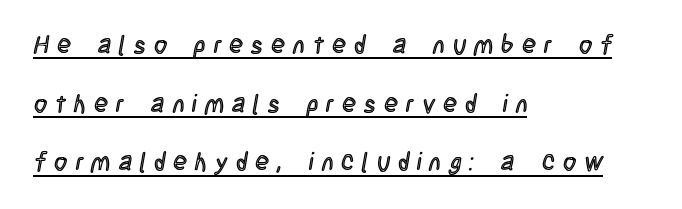
Q: Is the text italic (slanted)? A: Yes.
Q: Is the text underlined? A: Yes.
Q: How is the paragraph aligned? A: Left-aligned.
Q: Is the spacing between letters normal or unusually wide? A: Unusually wide.
Q: Is the spacing between lines tight, normal or loose? A: Loose.
